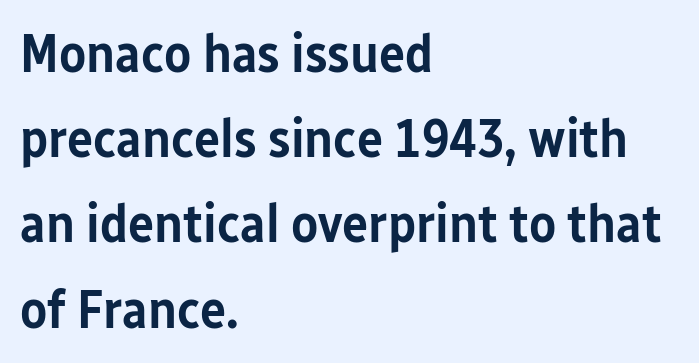
{"serif": "no", "italic": "no", "bold": "semi", "weight": "semibold", "width": "condensed", "stroke_contrast": "low", "x_height": "medium", "monospaced": "no", "underline": "no", "align": "left", "line_spacing": "normal", "line_spacing_ratio": 1.55, "letter_spacing": "normal", "letter_spacing_em": 0.0, "glyph_px": 55}
